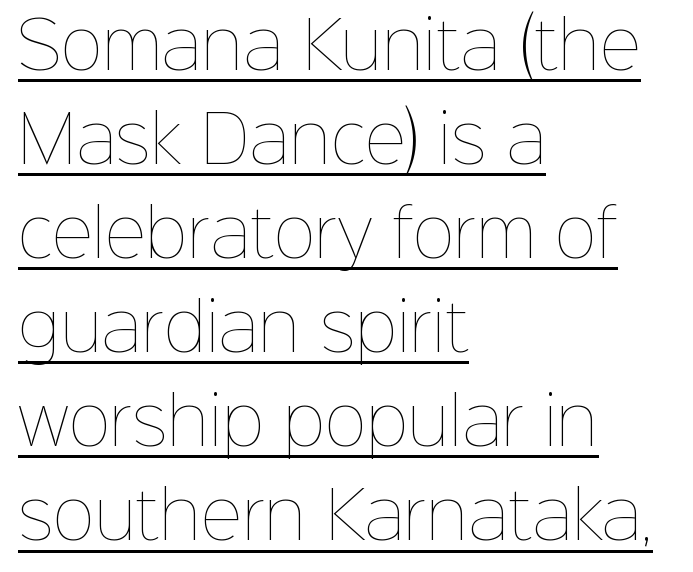
Do the characters align in a grid? No, the font is proportional. One glance says typical: line gaps are just what's usual. The strokes are not fattened; the text isn't bold. Short and long lines alike share a common starting point at left. The line texture is even and compact thanks to regular tracking. Rendered with straight, roman letterforms.
